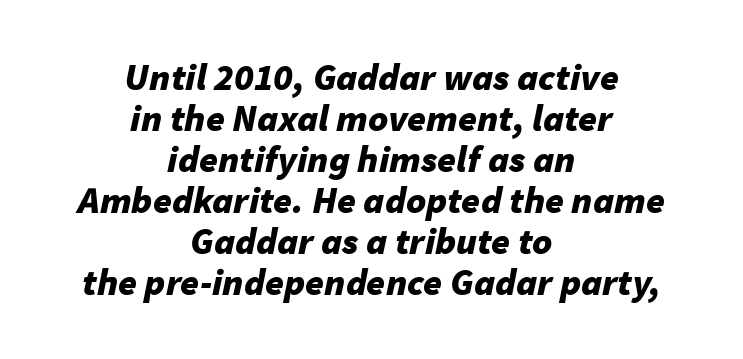
The image shows 38 px bold type, italic (leaning right); set centered, tight line spacing (1.08x), normal letter spacing, not underlined; low stroke contrast and a medium x-height.
